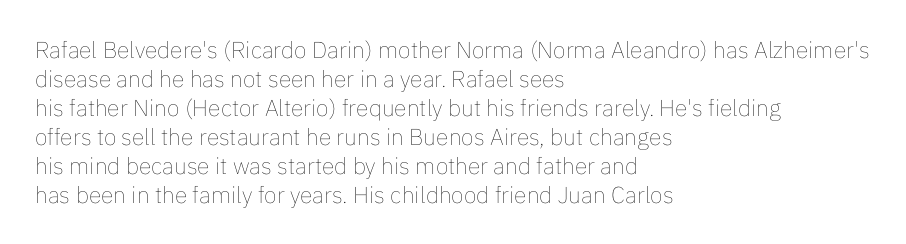
{"italic": "no", "bold": "no", "underline": "no", "align": "left", "line_spacing": "normal", "line_spacing_ratio": 1.26, "letter_spacing": "normal", "letter_spacing_em": 0.0, "glyph_px": 23}
